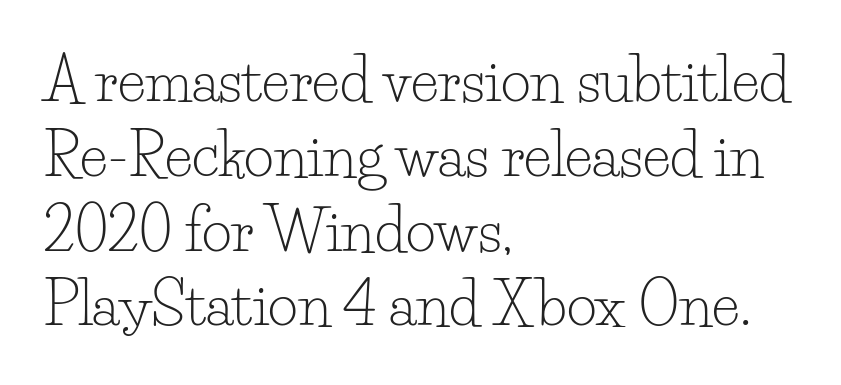
Nobody touched the tracking dial on this one. Here the designer chose a conventional face with non-uniform glyph widths. Characters remain perfectly vertical along every line. The string is rendered with underlining switched off. Font category for this specimen: serif.
